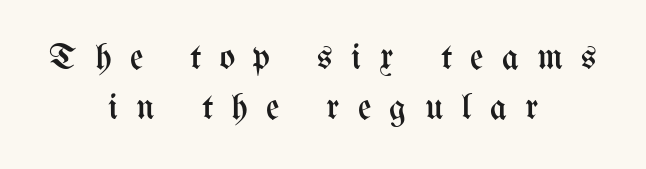
The image shows 37 px regular-weight, condensed type, upright; set centered, normal line spacing (1.36x), unusually wide letter spacing (+0.49 em), not underlined; medium stroke contrast and a medium x-height.
